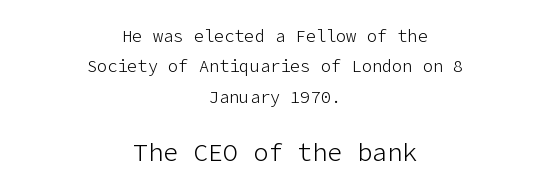
Q: Is the text bold? A: No.
Q: Is the text italic (slanted)? A: No, it is upright.
Q: Is the text underlined? A: No.
Q: How is the paragraph aligned? A: Centered.
Q: Is the spacing between letters normal or unusually wide? A: Normal.
Q: Which block of text is set in a larger size, the first (top) or the second (bottom)? A: The second (bottom) one.
